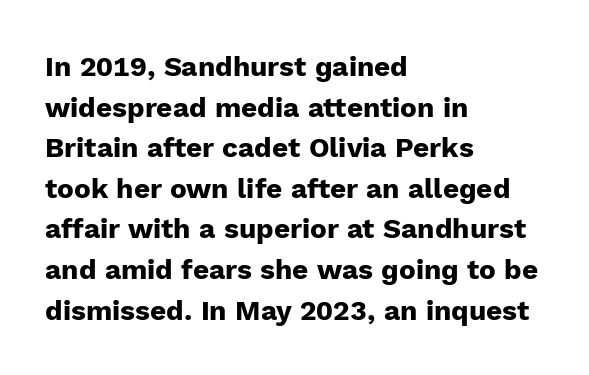
Q: Is the text bold? A: Yes.
Q: Is the text italic (slanted)? A: No, it is upright.
Q: Is the typeface a serif or a sans-serif typeface? A: Sans-serif.
Q: Is the text underlined? A: No.
Q: How is the paragraph aligned? A: Left-aligned.
Q: Is the spacing between letters normal or unusually wide? A: Normal.
Q: Is the spacing between lines tight, normal or loose? A: Normal.
Q: Width (condensed, normal, or wide)? A: Normal.
Q: Stroke contrast? A: Low.
Q: x-height? A: Medium.
Q: Monospaced? A: No.
